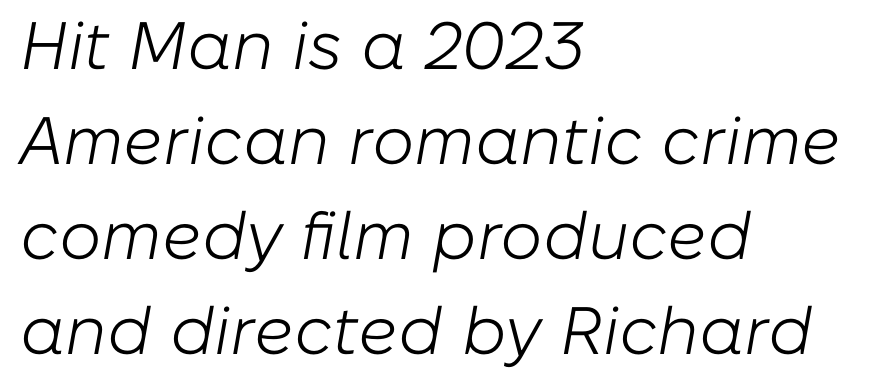
Left-aligned paragraph, ragged on the right. The characters are drawn with everyday or finer stroke widths. The gap between lines stays unmarked. What's the leading like? Ordinary, nothing unusual. Would a proofreader flag this as italicized? Yes.
